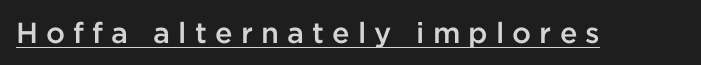
The image shows 29 px semibold sans-serif type, upright; set unusually wide letter spacing (+0.28 em), underlined; low stroke contrast and a medium x-height.
